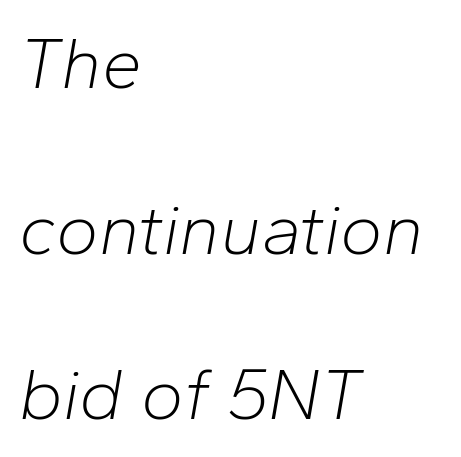
The image shows 72 px light type, italic (leaning right); set left-aligned, loose line spacing (2.3x), normal letter spacing, not underlined; low stroke contrast and a medium x-height.
